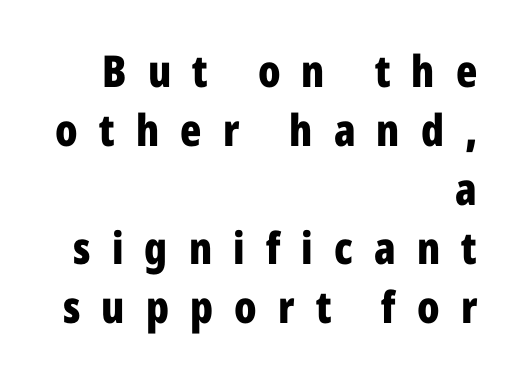
The image shows 44 px bold, condensed sans-serif type, upright; set right-aligned, normal line spacing (1.34x), unusually wide letter spacing (+0.48 em), not underlined; low stroke contrast and a medium x-height.
